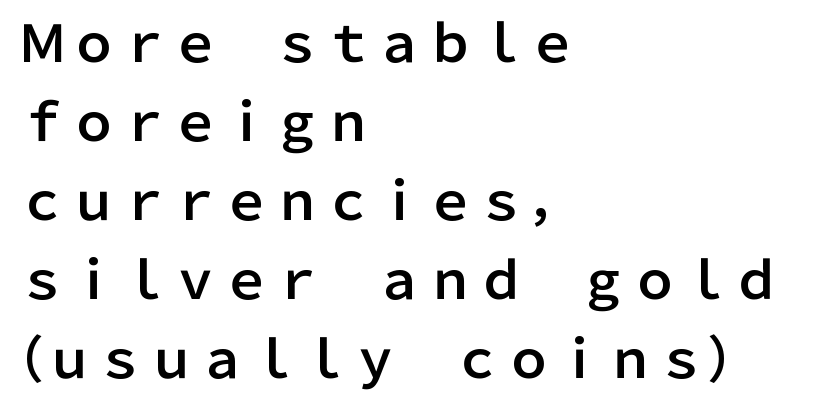
Q: Is the text italic (slanted)? A: No, it is upright.
Q: Is the typeface a serif or a sans-serif typeface? A: Sans-serif.
Q: Is the text underlined? A: No.
Q: How is the paragraph aligned? A: Left-aligned.
Q: Is the spacing between letters normal or unusually wide? A: Normal.
Q: Is the spacing between lines tight, normal or loose? A: Normal.
Q: Width (condensed, normal, or wide)? A: Normal.
Q: Stroke contrast? A: Low.
Q: x-height? A: Medium.
Q: Monospaced? A: No.
